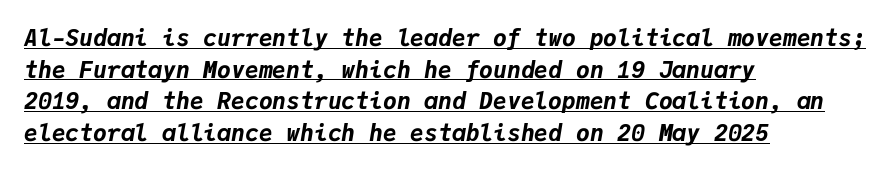
Bold? Absolutely — the strokes are thick and heavy. The lines are quadded left. The glyphs look as if they've been sheared to an angle. These lines keep a tight, regular rhythm from letter to letter. Vertically, the passage feels balanced, rows spaced as you'd expect.
